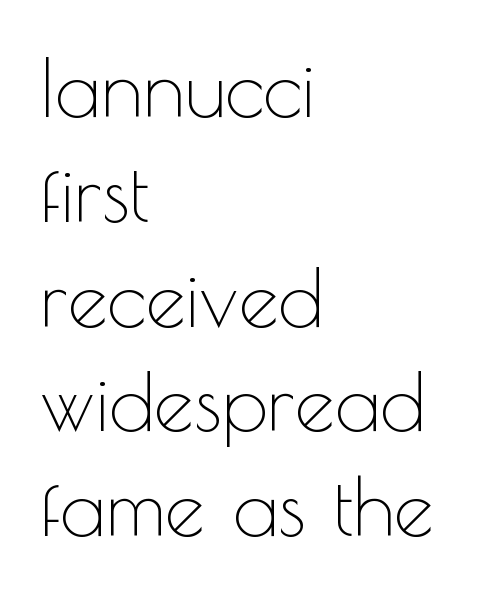
{"serif": "no", "italic": "no", "bold": "no", "weight": "thin", "width": "normal", "x_height": "small", "monospaced": "no", "underline": "no", "align": "left", "line_spacing": "normal", "line_spacing_ratio": 1.31, "letter_spacing": "normal", "letter_spacing_em": 0.0, "glyph_px": 80}
